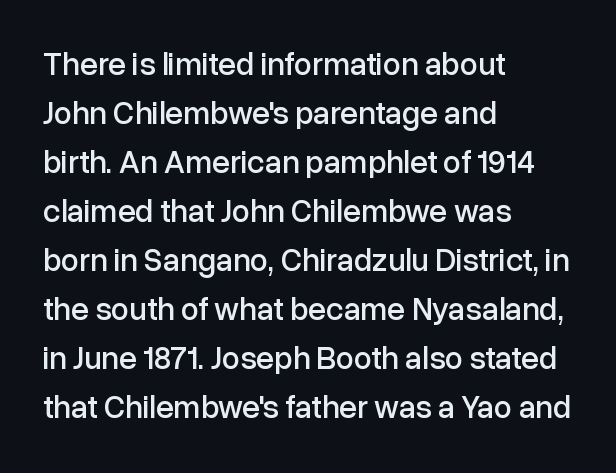
Q: Is the text italic (slanted)? A: No, it is upright.
Q: Is the typeface a serif or a sans-serif typeface? A: Sans-serif.
Q: Is the text underlined? A: No.
Q: How is the paragraph aligned? A: Left-aligned.
Q: Is the spacing between letters normal or unusually wide? A: Normal.
Q: Is the spacing between lines tight, normal or loose? A: Normal.
Q: Width (condensed, normal, or wide)? A: Normal.
Q: Stroke contrast? A: Low.
Q: x-height? A: Medium.
Q: Monospaced? A: No.
